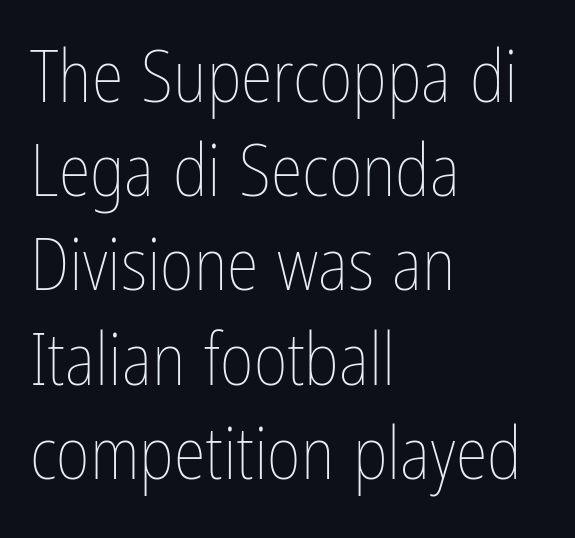
The image shows 73 px thin, condensed type, upright; set left-aligned, normal line spacing (1.29x), normal letter spacing, not underlined; low stroke contrast and a medium x-height.
